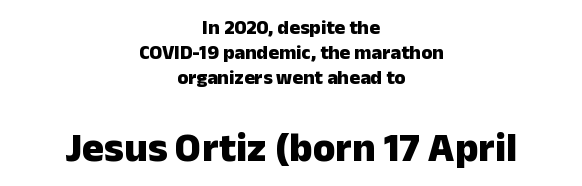
Q: Is the text bold? A: Yes.
Q: Is the text italic (slanted)? A: No, it is upright.
Q: Is the typeface a serif or a sans-serif typeface? A: Sans-serif.
Q: Is the text underlined? A: No.
Q: How is the paragraph aligned? A: Centered.
Q: Is the spacing between letters normal or unusually wide? A: Normal.
Q: Is the spacing between lines tight, normal or loose? A: Normal.
Q: Which block of text is set in a larger size, the first (top) or the second (bottom)? A: The second (bottom) one.
Q: Width (condensed, normal, or wide)? A: Normal.
Q: Stroke contrast? A: Low.
Q: x-height? A: Medium.
Q: Monospaced? A: No.
